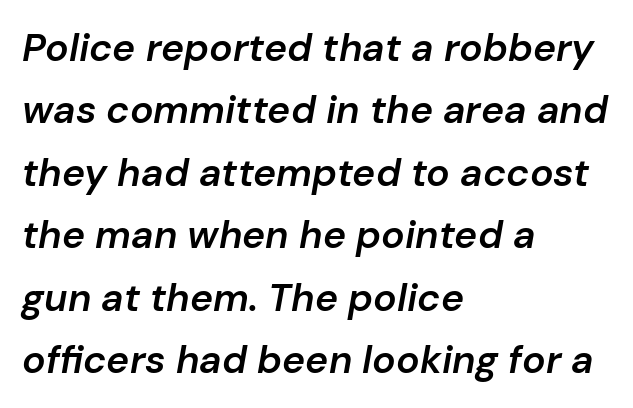
The specimen omits any rule beneath the text block's lines. Regular leading. Short and long lines alike share a common starting point at left. Compared with typical body copy, the letter spacing here is the same. A bit beefed up — I'd call it semibold rather than bold. The axis of the letterforms is tilted away from vertical.
